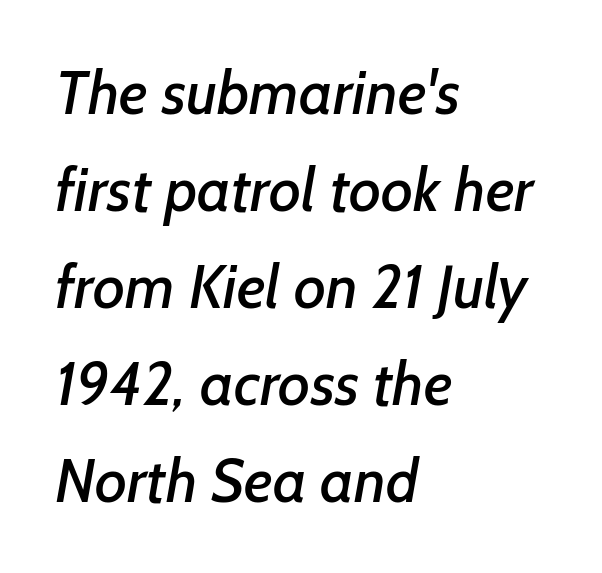
The image shows 61 px sans-serif type; set left-aligned, normal line spacing (1.59x), normal letter spacing, not underlined; low stroke contrast and a medium x-height.
